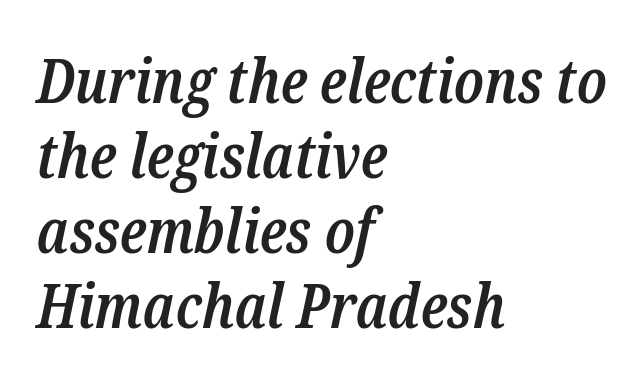
{"serif": "yes", "italic": "yes", "lean": "right", "slant_degrees": 12, "bold": "semi", "weight": "semibold", "width": "condensed", "stroke_contrast": "low", "x_height": "medium", "monospaced": "no", "underline": "no", "align": "left", "line_spacing_ratio": 1.21, "letter_spacing": "normal", "letter_spacing_em": 0.0, "glyph_px": 62}
